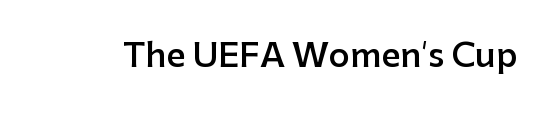
These lines keep a tight, regular rhythm from letter to letter. Do the characters align in a grid? No, the font is proportional. Only glyphs here, with clear space below each row. The font's upright variant was chosen for this text.
